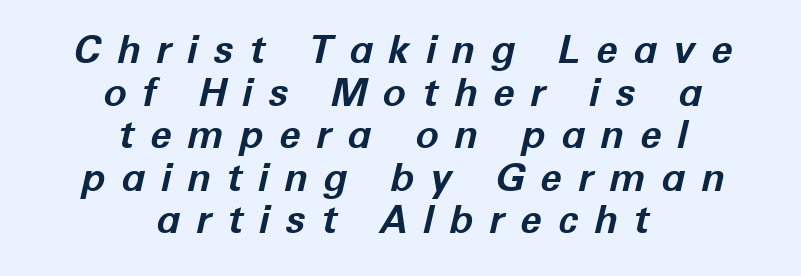
{"italic": "yes", "lean": "right", "slant_degrees": 12, "bold": "yes", "weight": "bold", "width": "normal", "stroke_contrast": "low", "x_height": "medium", "monospaced": "no", "underline": "no", "align": "center", "line_spacing": "tight", "line_spacing_ratio": 1.09, "letter_spacing": "wide", "letter_spacing_em": 0.4, "glyph_px": 39}
